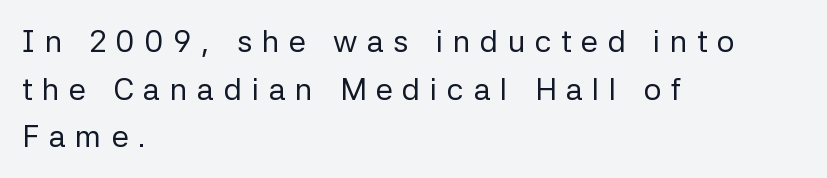
{"serif": "no", "italic": "no", "bold": "no", "weight": "regular", "width": "normal", "stroke_contrast": "low", "x_height": "medium", "monospaced": "no", "underline": "no", "align": "left", "line_spacing": "normal", "line_spacing_ratio": 1.54, "letter_spacing": "wide", "letter_spacing_em": 0.31, "glyph_px": 31}
